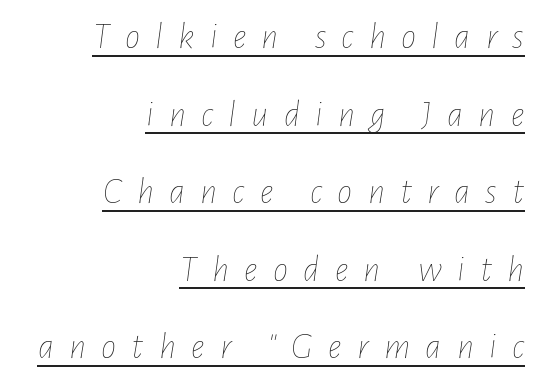
The image shows 38 px thin, condensed type, italic (leaning right); set right-aligned, loose line spacing (2.04x), unusually wide letter spacing (+0.4 em), underlined; low stroke contrast and a medium x-height.
